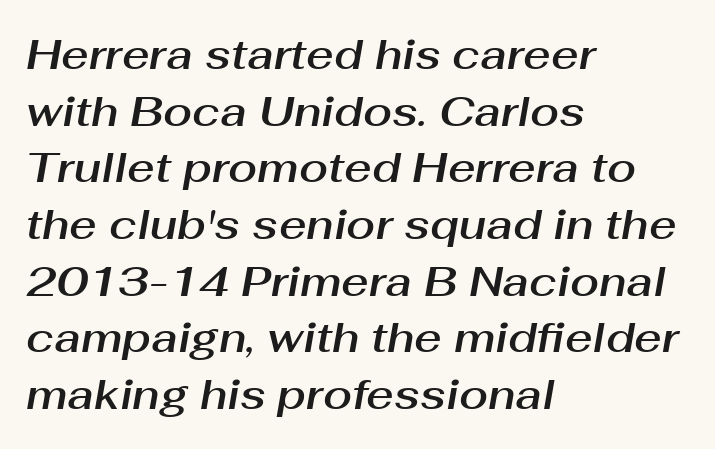
Q: Is the text italic (slanted)? A: Yes, it leans right by about 10 degrees.
Q: Is the text underlined? A: No.
Q: How is the paragraph aligned? A: Left-aligned.
Q: Is the spacing between letters normal or unusually wide? A: Normal.
Q: Is the spacing between lines tight, normal or loose? A: Normal.
Q: Width (condensed, normal, or wide)? A: Normal.
Q: Stroke contrast? A: Medium.
Q: x-height? A: Medium.
Q: Monospaced? A: No.
